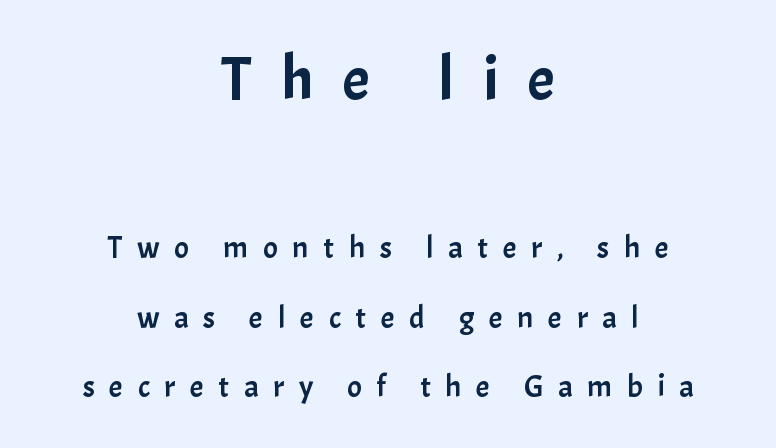
{"serif": "no", "italic": "no", "width": "normal", "stroke_contrast": "low", "x_height": "medium", "monospaced": "no", "underline": "no", "align": "center", "line_spacing": "loose", "line_spacing_ratio": 2.24, "letter_spacing": "wide", "letter_spacing_em": 0.47, "larger_block": "first", "size_ratio": 2.0, "glyph_px": 62}
